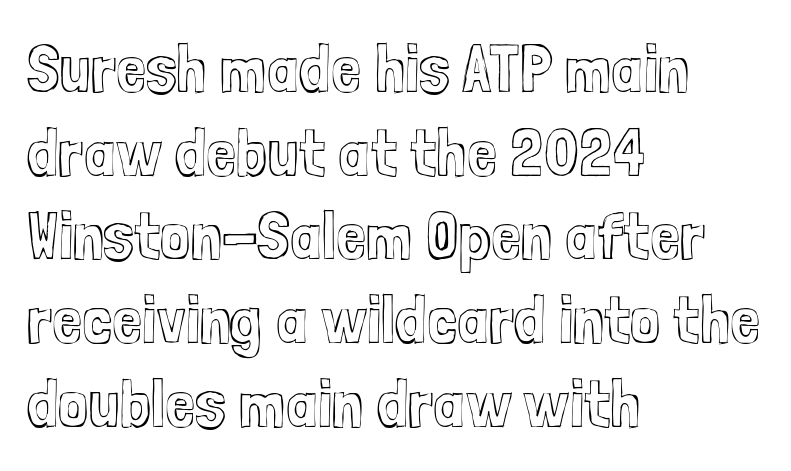
Q: Is the text italic (slanted)? A: No, it is upright.
Q: Is the text underlined? A: No.
Q: How is the paragraph aligned? A: Left-aligned.
Q: Is the spacing between letters normal or unusually wide? A: Normal.
Q: Width (condensed, normal, or wide)? A: Condensed.
Q: x-height? A: Medium.
Q: Monospaced? A: No.
